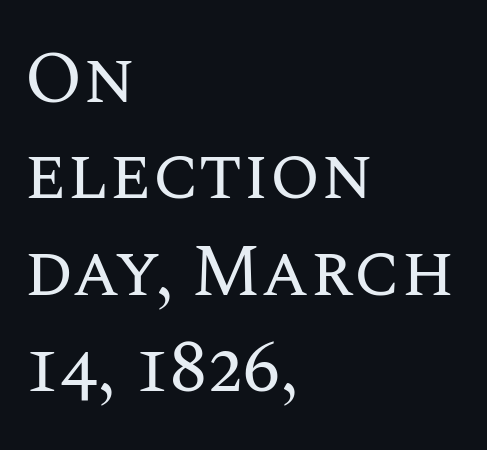
Q: Is the text bold? A: No.
Q: Is the text italic (slanted)? A: No, it is upright.
Q: Is the text underlined? A: No.
Q: How is the paragraph aligned? A: Left-aligned.
Q: Is the spacing between letters normal or unusually wide? A: Normal.
Q: Is the spacing between lines tight, normal or loose? A: Normal.
Q: Width (condensed, normal, or wide)? A: Normal.
Q: Stroke contrast? A: Medium.
Q: x-height? A: Large.
Q: Monospaced? A: No.
